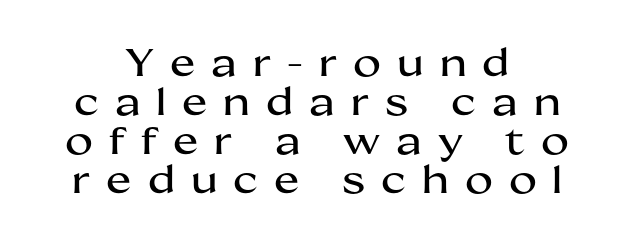
The rendering uses natural spacing where letterforms have individual widths. The gap between lines stays unmarked. In CSS terms this would be text-align: center. How would I describe the line gaps? Narrow and economical.
